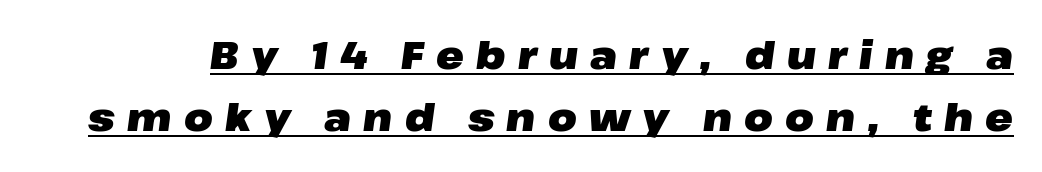
Yep, that's italic — everything's leaning. Notice how a bar underscores the lettering throughout. Inter-character spacing is expanded well beyond the font's built-in metrics. Honestly, the row spacing looks completely unremarkable. What weight is shown? A full bold with thick strokes.
